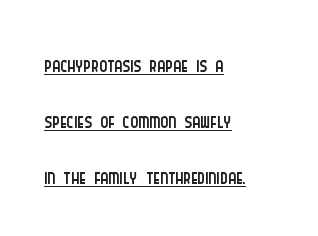
Q: Is the text bold? A: No.
Q: Is the text italic (slanted)? A: No, it is upright.
Q: Is the typeface a serif or a sans-serif typeface? A: Sans-serif.
Q: Is the text underlined? A: Yes.
Q: How is the paragraph aligned? A: Left-aligned.
Q: Is the spacing between letters normal or unusually wide? A: Normal.
Q: Width (condensed, normal, or wide)? A: Condensed.
Q: Stroke contrast? A: Low.
Q: x-height? A: Large.
Q: Monospaced? A: No.
